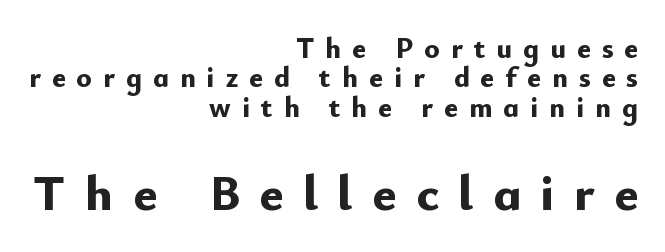
{"serif": "no", "italic": "no", "bold": "yes", "weight": "bold", "width": "normal", "stroke_contrast": "low", "x_height": "small", "monospaced": "no", "underline": "no", "align": "right", "line_spacing": "tight", "line_spacing_ratio": 1.01, "letter_spacing": "wide", "letter_spacing_em": 0.38, "larger_block": "second", "size_ratio": 1.76, "glyph_px": 51}
